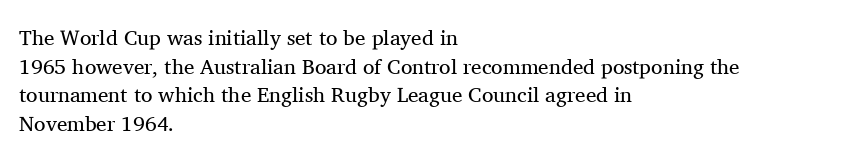
Q: Is the text bold? A: No.
Q: Is the text italic (slanted)? A: No, it is upright.
Q: Is the text underlined? A: No.
Q: How is the paragraph aligned? A: Left-aligned.
Q: Is the spacing between letters normal or unusually wide? A: Normal.
Q: Is the spacing between lines tight, normal or loose? A: Normal.
